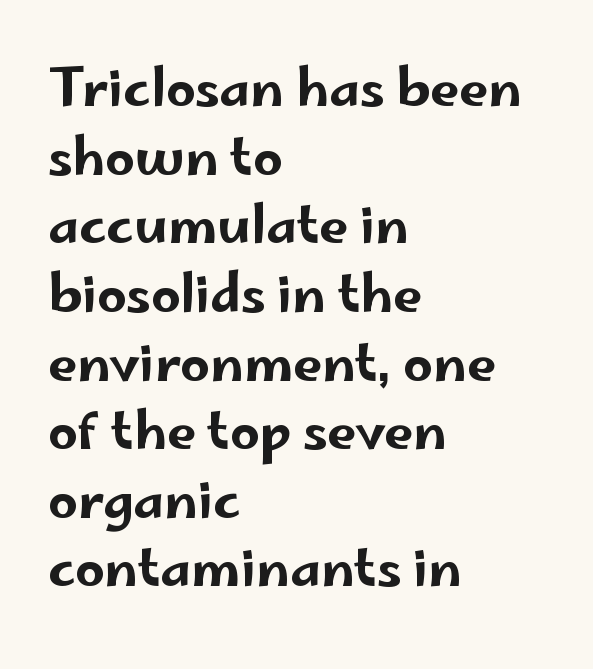
This sample uses a sans-serif face. Only glyphs here, with clear space below each row. In CSS terms this would be text-align: left. The rows are spaced the way most documents space them.
